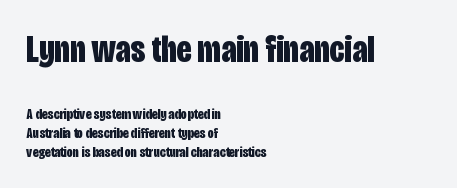
Q: Is the text bold? A: Yes.
Q: Is the text italic (slanted)? A: No, it is upright.
Q: Is the typeface a serif or a sans-serif typeface? A: Sans-serif.
Q: Is the text underlined? A: No.
Q: How is the paragraph aligned? A: Left-aligned.
Q: Is the spacing between letters normal or unusually wide? A: Normal.
Q: Is the spacing between lines tight, normal or loose? A: Normal.
Q: Which block of text is set in a larger size, the first (top) or the second (bottom)? A: The first (top) one.
Q: Width (condensed, normal, or wide)? A: Condensed.
Q: Stroke contrast? A: Low.
Q: x-height? A: Large.
Q: Monospaced? A: No.
